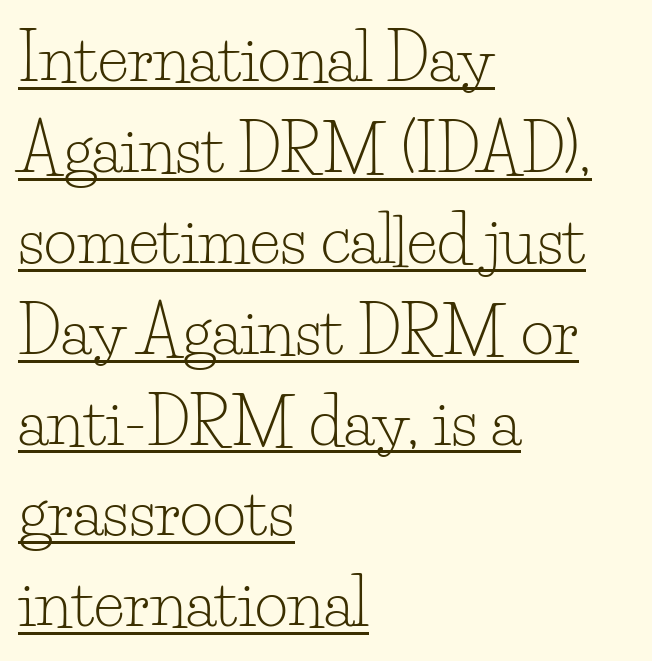
The lettering stays uniformly vertical, giving the passage a roman look. Heaviness? Minimal to ordinary, like unemphasized prose. Compared with typical paragraphs, the rows here are spaced about the same. The rendering shows small feet on the letterforms — a serif design.
